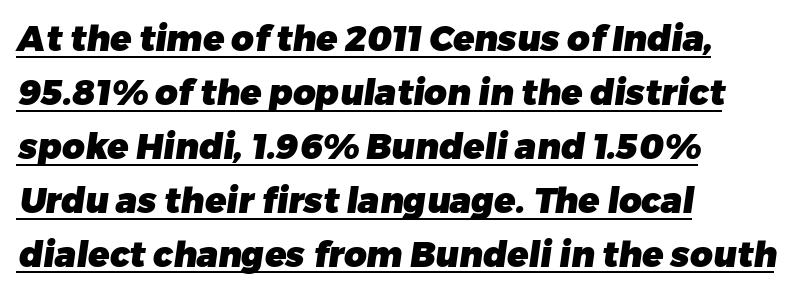
Q: Is the text bold? A: Yes.
Q: Is the typeface a serif or a sans-serif typeface? A: Sans-serif.
Q: Is the text underlined? A: Yes.
Q: How is the paragraph aligned? A: Left-aligned.
Q: Is the spacing between letters normal or unusually wide? A: Normal.
Q: Is the spacing between lines tight, normal or loose? A: Normal.
Q: Width (condensed, normal, or wide)? A: Normal.
Q: Stroke contrast? A: Low.
Q: x-height? A: Medium.
Q: Monospaced? A: No.
